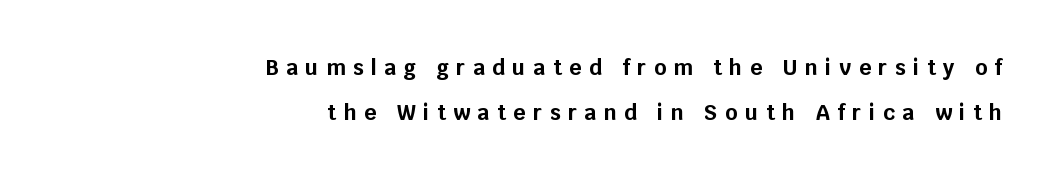
If you drew a line through each stem, it would be perfectly vertical. The passage shown stacks its lines with a broad gap. The letterforms stand isolated, each surrounded by extra space. The rendering anchors every line to the right-hand side. The gap between lines stays unmarked.
